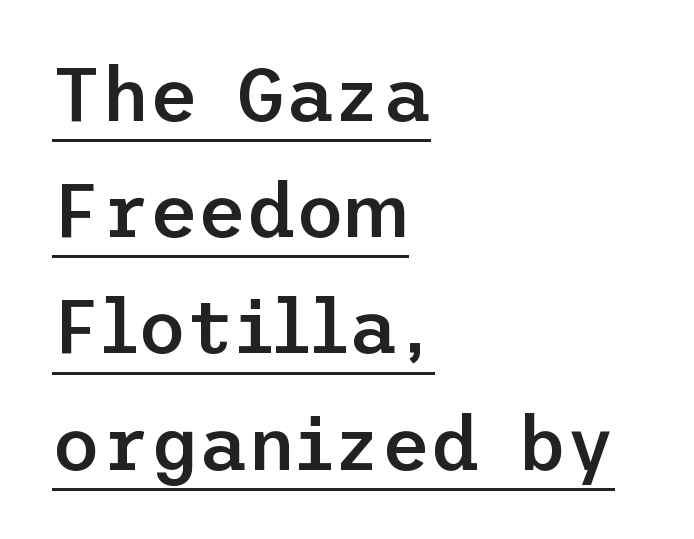
{"serif": "no", "italic": "no", "bold": "semi", "weight": "semibold", "width": "normal", "stroke_contrast": "low", "x_height": "medium", "underline": "yes", "align": "left", "line_spacing": "normal", "line_spacing_ratio": 1.55, "letter_spacing": "normal", "letter_spacing_em": 0.0, "glyph_px": 75}
